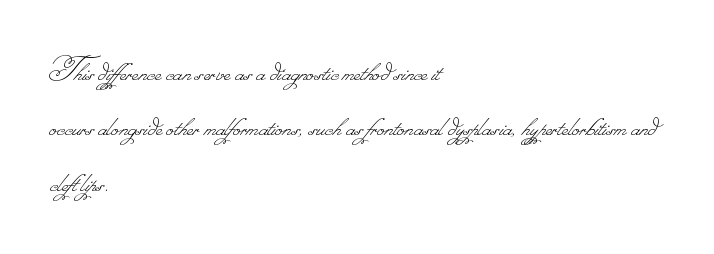
{"bold": "no", "weight": "thin", "width": "normal", "stroke_contrast": "low", "monospaced": "no", "underline": "no", "align": "left", "line_spacing": "normal", "line_spacing_ratio": 1.58, "letter_spacing": "normal", "letter_spacing_em": 0.0, "glyph_px": 35}
